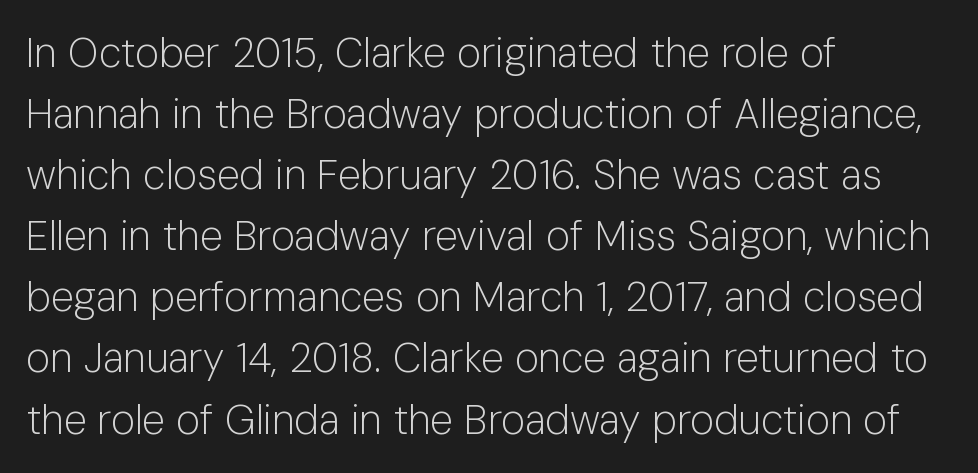
Q: Is the text bold? A: No.
Q: Is the text italic (slanted)? A: No, it is upright.
Q: Is the typeface a serif or a sans-serif typeface? A: Sans-serif.
Q: Is the text underlined? A: No.
Q: How is the paragraph aligned? A: Left-aligned.
Q: Is the spacing between letters normal or unusually wide? A: Normal.
Q: Is the spacing between lines tight, normal or loose? A: Normal.
Q: Width (condensed, normal, or wide)? A: Normal.
Q: Stroke contrast? A: Low.
Q: x-height? A: Medium.
Q: Monospaced? A: No.
